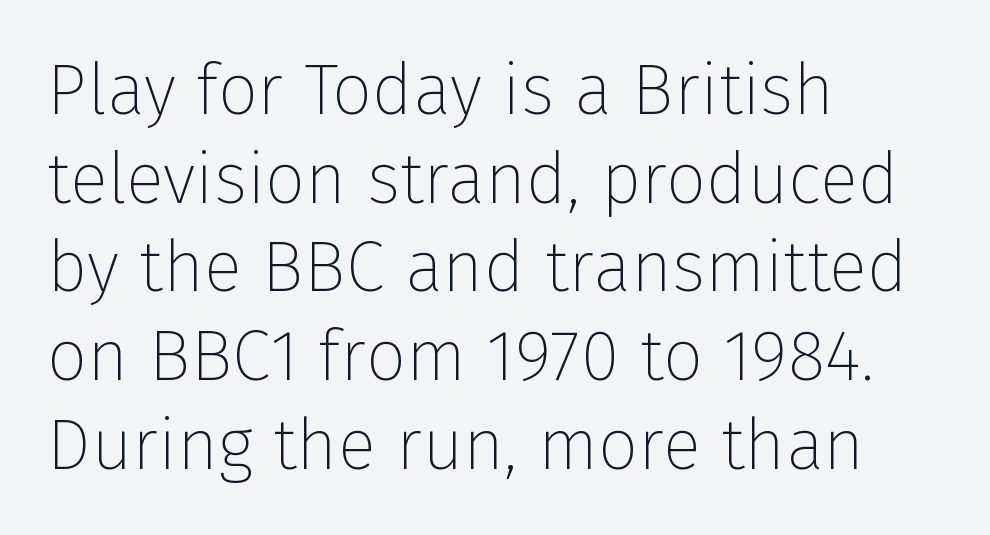
Unmarked baselines from the first word to the last. Whoever set this chose a conventional vertical rhythm. Character widths vary here, with narrow letters taking less room than wide ones. Tracking here is standard; glyphs follow each other at the usual distance. Compared with a centered layout, this one pins lines to the left instead. Is the stroke heavy? The answer is a plain regular-or-lighter.
